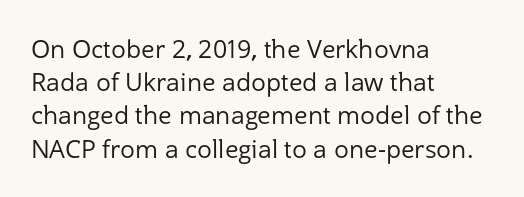
The image shows 25 px text type, upright; set left-aligned, normal line spacing (1.33x), normal letter spacing, not underlined.
